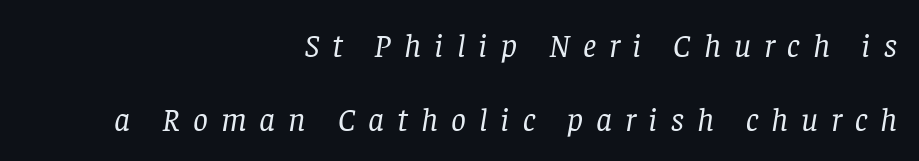
{"serif": "yes", "italic": "yes", "lean": "right", "slant_degrees": 8, "bold": "no", "weight": "regular", "width": "normal", "stroke_contrast": "low", "x_height": "large", "monospaced": "no", "underline": "no", "align": "right", "line_spacing": "loose", "line_spacing_ratio": 2.24, "letter_spacing": "wide", "letter_spacing_em": 0.39, "glyph_px": 33}
